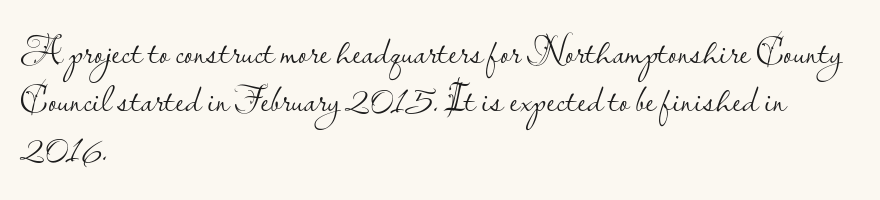
The image shows 39 px light sans-serif type; set left-aligned, line spacing 1.24x, normal letter spacing, not underlined; low stroke contrast and a small x-height.
